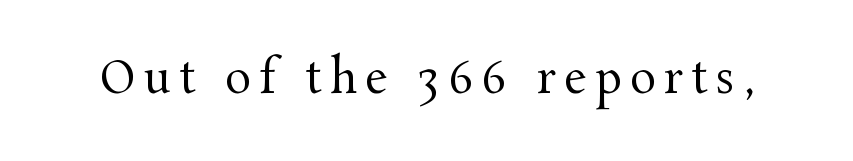
The image shows 44 px regular-weight serif type, upright; set not underlined; medium stroke contrast and a medium x-height.
